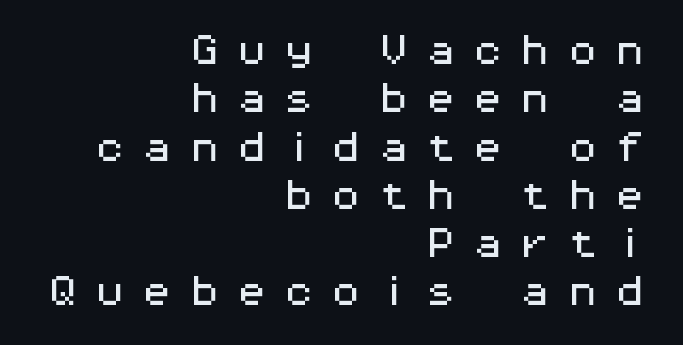
What kind of face is this? One without serifs — a sans. Every character sits straight up, as roman type does. Notice how descenders clear the ascenders below comfortably — that's standard leading. Letter spacing: wide.
